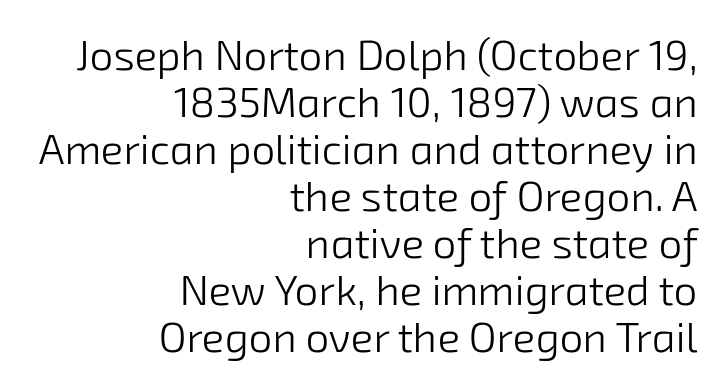
Q: Is the text bold? A: No.
Q: Is the typeface a serif or a sans-serif typeface? A: Sans-serif.
Q: Is the text underlined? A: No.
Q: How is the paragraph aligned? A: Right-aligned.
Q: Is the spacing between letters normal or unusually wide? A: Normal.
Q: Is the spacing between lines tight, normal or loose? A: Tight.
Q: Width (condensed, normal, or wide)? A: Normal.
Q: Stroke contrast? A: Low.
Q: x-height? A: Medium.
Q: Monospaced? A: No.
